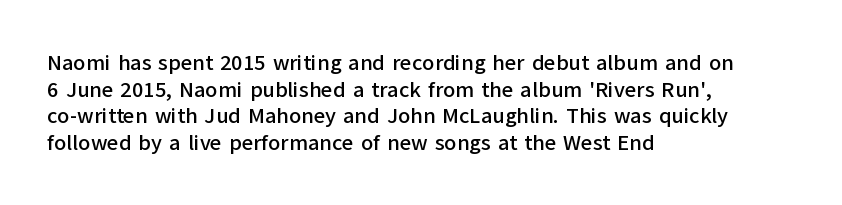
{"italic": "no", "underline": "no", "align": "left", "line_spacing_ratio": 1.21, "letter_spacing": "normal", "letter_spacing_em": 0.0, "glyph_px": 22}
